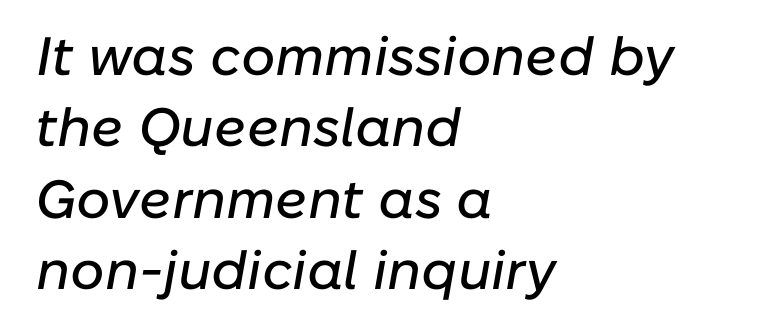
{"italic": "yes", "lean": "right", "slant_degrees": 10, "width": "normal", "stroke_contrast": "low", "x_height": "medium", "monospaced": "no", "underline": "no", "align": "left", "line_spacing": "normal", "line_spacing_ratio": 1.32, "letter_spacing": "normal", "letter_spacing_em": 0.0, "glyph_px": 54}
